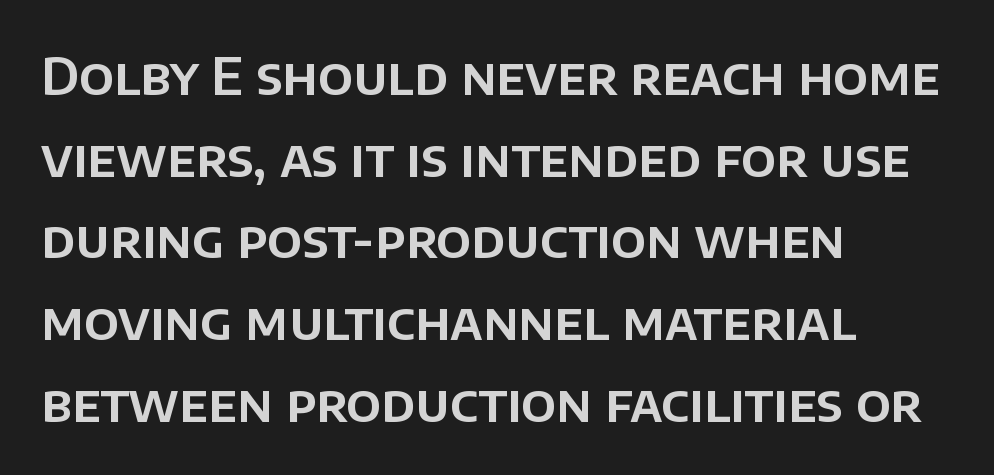
Are there feet on the stems? There aren't — it's a sans. Nope, not italic — everything's standing straight. The face used here is rendered with its standard letterfit. The string is rendered with underlining switched off. A typesetter would call this proportional, since set widths differ per character. Rows of type keep a routine distance in the vertical direction.
